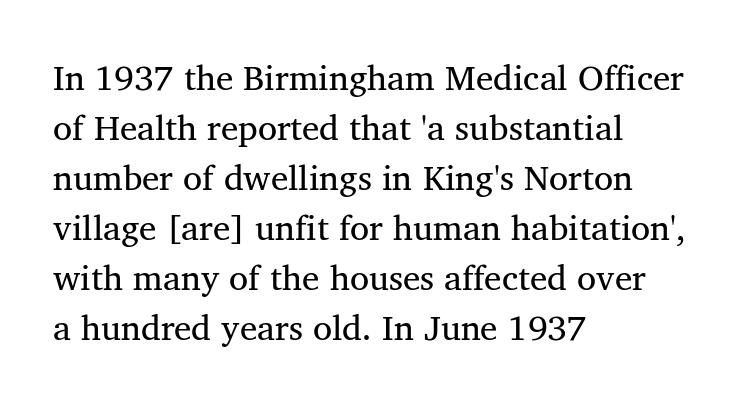
The image shows 35 px regular-weight serif type, upright; set left-aligned, normal line spacing (1.43x), normal letter spacing, not underlined; medium stroke contrast and a medium x-height.
